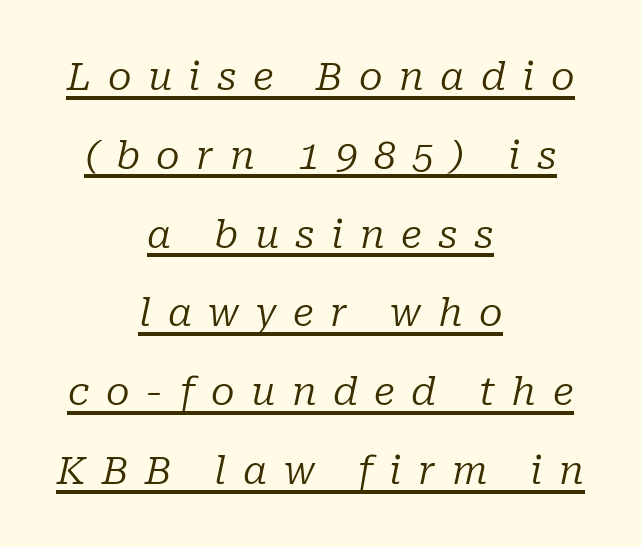
Note the varied advance widths — an 'i' is clearly narrower than an 'm'. Slant detected: the letters are inclined. Letters have the restrained weight of plain body copy at most. Does the leading feel generous? Absolutely, it's lavish. The typesetter chose a symmetrical, centered arrangement here. Type style note: has serifs.
